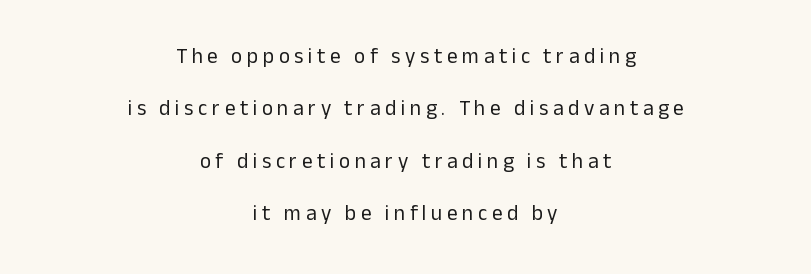
The image shows 21 px text type, upright; set centered, loose line spacing (2.49x), unusually wide letter spacing (+0.22 em), not underlined.
